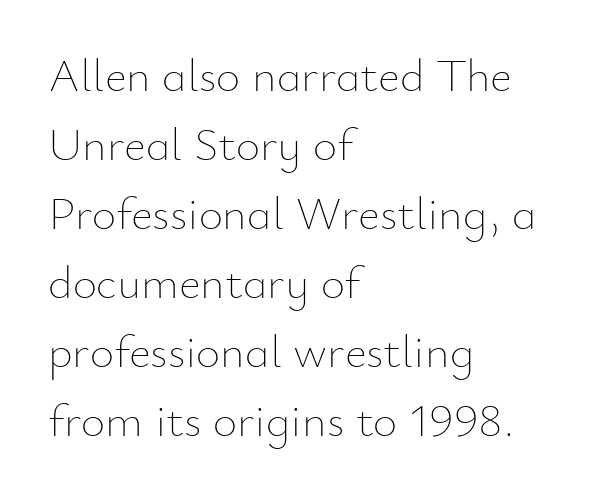
The image shows 47 px thin type, upright; set left-aligned, normal line spacing (1.47x), normal letter spacing, not underlined; low stroke contrast and a small x-height.
